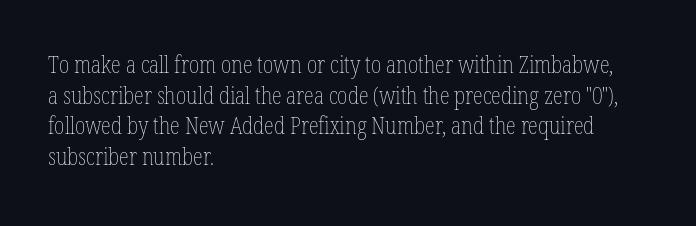
Q: Is the text bold? A: No.
Q: Is the text italic (slanted)? A: No, it is upright.
Q: Is the text underlined? A: No.
Q: How is the paragraph aligned? A: Left-aligned.
Q: Is the spacing between letters normal or unusually wide? A: Normal.
Q: Is the spacing between lines tight, normal or loose? A: Normal.
